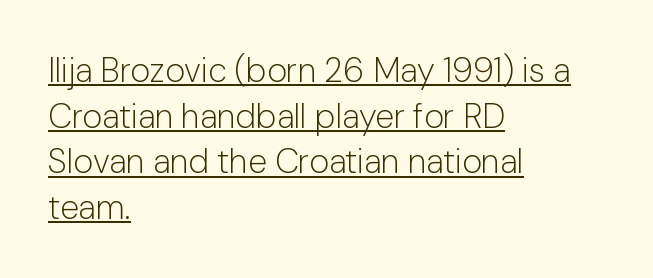
Does a line run under the words? Yes, clearly. The tracking reads as untouched default to a designer's eye. Weight: in the light-to-regular range. Interline gaps are of average width in this sample. The face used here is proportionally spaced, like ordinary book or web type.
